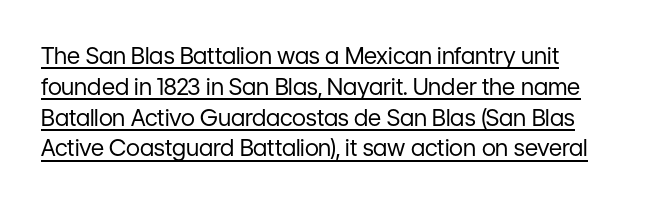
{"italic": "no", "bold": "no", "underline": "yes", "align": "left", "line_spacing": "normal", "line_spacing_ratio": 1.34, "letter_spacing": "normal", "letter_spacing_em": 0.0, "glyph_px": 23}
